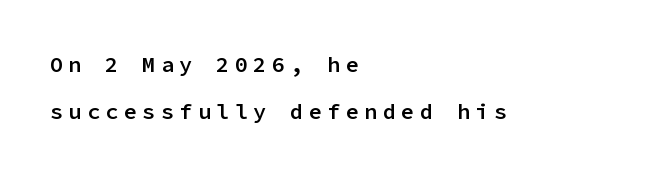
Q: Is the text bold? A: Semi-bold.
Q: Is the text italic (slanted)? A: No, it is upright.
Q: Is the text underlined? A: No.
Q: How is the paragraph aligned? A: Left-aligned.
Q: Is the spacing between letters normal or unusually wide? A: Unusually wide.
Q: Is the spacing between lines tight, normal or loose? A: Loose.
